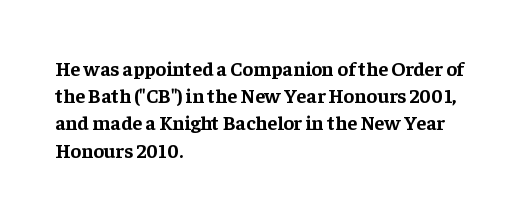
{"italic": "no", "bold": "yes", "underline": "no", "align": "left", "line_spacing": "normal", "line_spacing_ratio": 1.36, "letter_spacing": "normal", "letter_spacing_em": 0.0, "glyph_px": 20}
